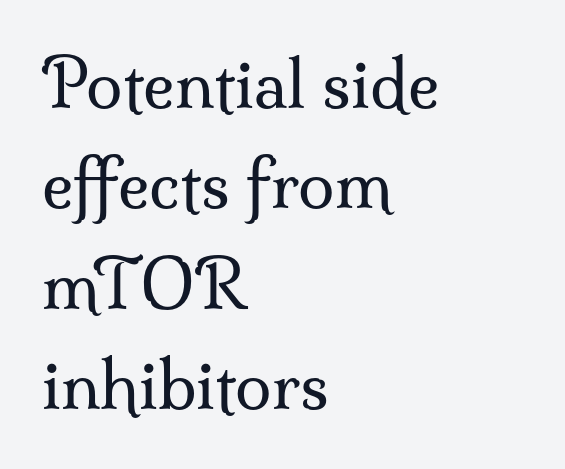
The image shows 66 px regular-weight serif type, upright; set left-aligned, normal line spacing (1.52x), normal letter spacing, not underlined; medium stroke contrast and a small x-height.
